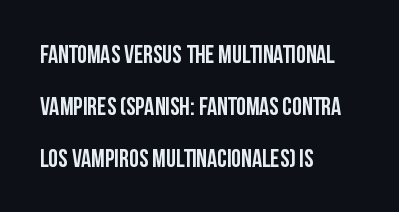
Horizontally, the lines are justified to the leading edge only. Compared with typical paragraphs, the rows here are farther apart. Ordinary non-slanted type is in use. Summary of weight: heavy, a full bold.
